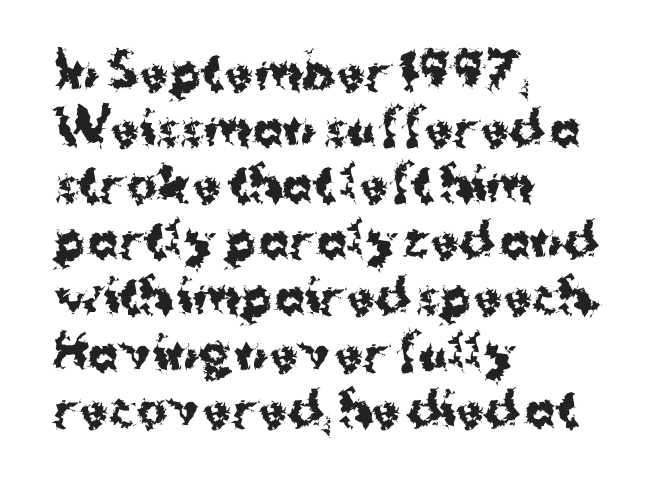
{"serif": "no", "italic": "no", "bold": "yes", "weight": "bold", "width": "normal", "stroke_contrast": "medium", "x_height": "medium", "monospaced": "no", "underline": "no", "align": "left", "line_spacing_ratio": 1.22, "letter_spacing": "normal", "letter_spacing_em": 0.0, "glyph_px": 46}
